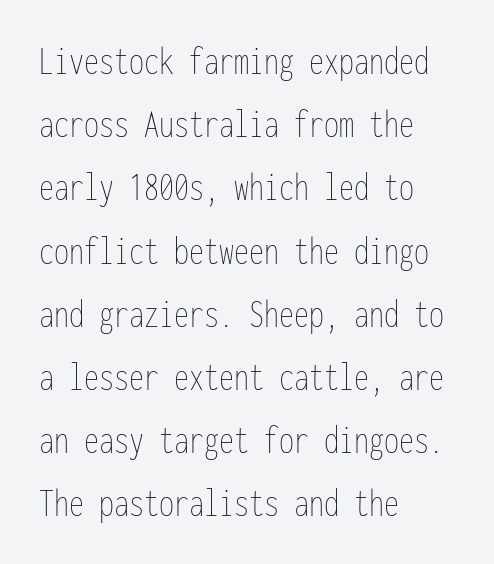
The image shows 40 px thin, condensed type, upright, monospaced; set left-aligned, normal line spacing (1.58x), normal letter spacing, not underlined; low stroke contrast and a medium x-height.
